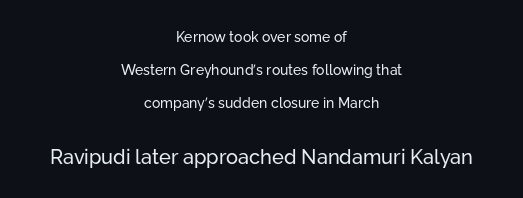
{"italic": "no", "bold": "no", "underline": "no", "align": "center", "line_spacing": "loose", "line_spacing_ratio": 2.37, "letter_spacing": "normal", "letter_spacing_em": 0.0, "larger_block": "second", "size_ratio": 1.43, "glyph_px": 20}
